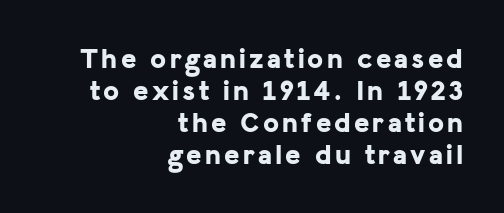
The image shows 29 px bold sans-serif type, upright; set right-aligned, tight line spacing (1.1x), not underlined; low stroke contrast and a medium x-height.
